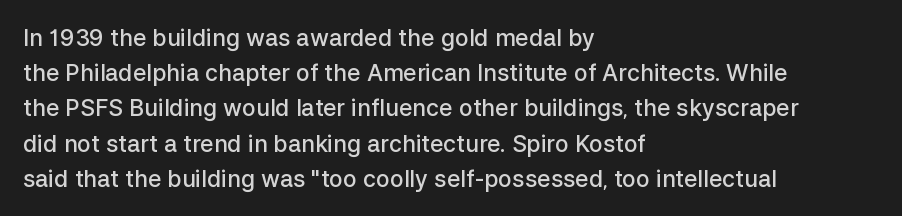
Q: Is the text bold? A: Semi-bold.
Q: Is the text italic (slanted)? A: No, it is upright.
Q: Is the text underlined? A: No.
Q: How is the paragraph aligned? A: Left-aligned.
Q: Is the spacing between letters normal or unusually wide? A: Normal.
Q: Is the spacing between lines tight, normal or loose? A: Normal.
